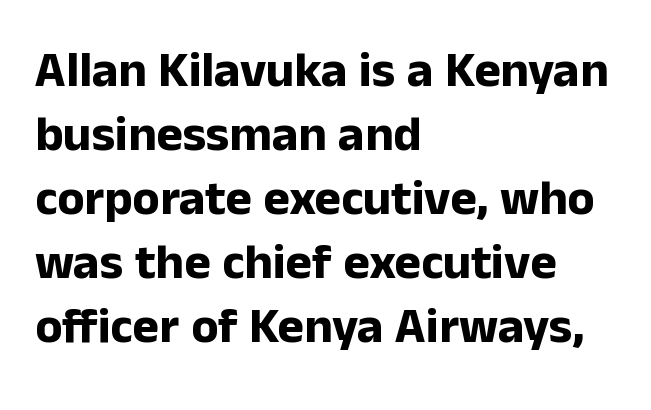
The image shows 50 px bold sans-serif type, upright; set left-aligned, normal line spacing (1.28x), normal letter spacing, not underlined; low stroke contrast and a medium x-height.
